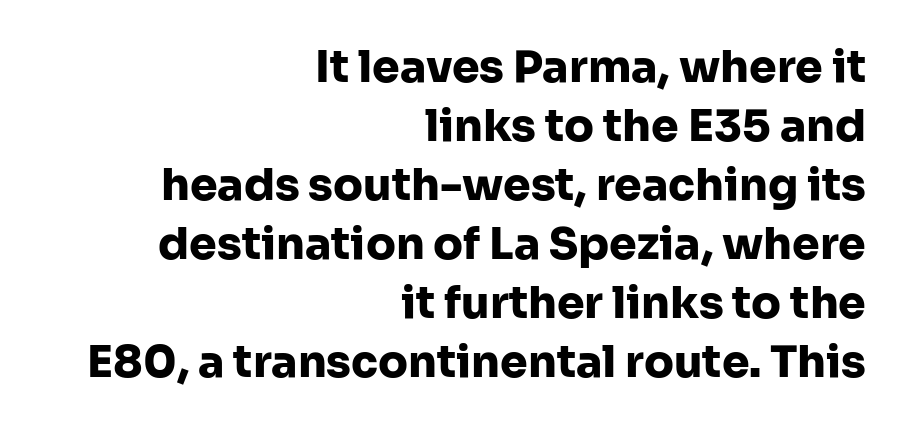
Q: Is the text bold? A: Yes.
Q: Is the text italic (slanted)? A: No, it is upright.
Q: Is the typeface a serif or a sans-serif typeface? A: Sans-serif.
Q: Is the text underlined? A: No.
Q: How is the paragraph aligned? A: Right-aligned.
Q: Is the spacing between letters normal or unusually wide? A: Normal.
Q: Is the spacing between lines tight, normal or loose? A: Normal.
Q: Width (condensed, normal, or wide)? A: Normal.
Q: Stroke contrast? A: Low.
Q: x-height? A: Medium.
Q: Monospaced? A: No.
